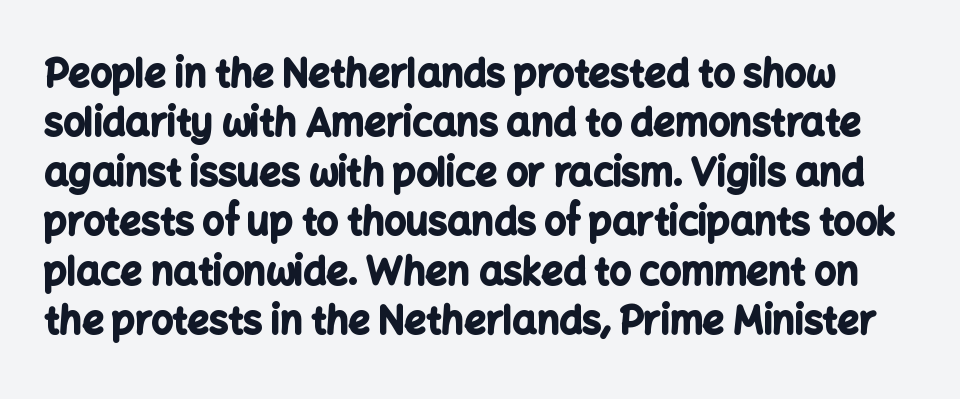
Q: Is the text bold? A: Yes.
Q: Is the text italic (slanted)? A: No, it is upright.
Q: Is the typeface a serif or a sans-serif typeface? A: Sans-serif.
Q: Is the text underlined? A: No.
Q: Is the spacing between letters normal or unusually wide? A: Normal.
Q: Is the spacing between lines tight, normal or loose? A: Normal.
Q: Width (condensed, normal, or wide)? A: Normal.
Q: Stroke contrast? A: Low.
Q: x-height? A: Medium.
Q: Monospaced? A: No.
